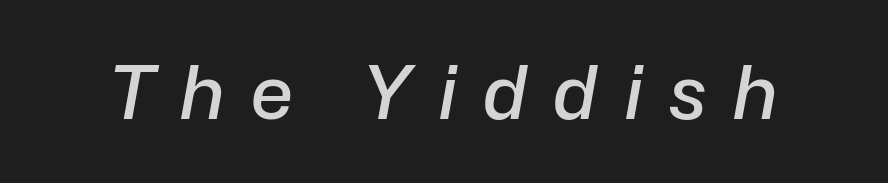
The rendering uses natural spacing where letterforms have individual widths. Quick note: italic. Words appear elongated and porous because spacing is wide. This rendering features lettering with no underline. Typographic density is moderately raised because the face is semibold.
